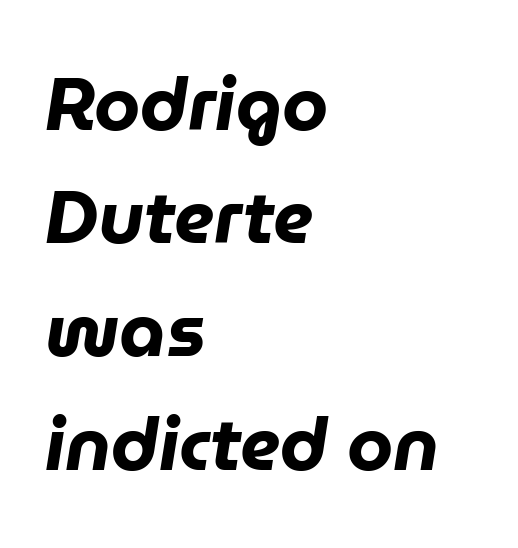
Q: Is the text bold? A: Yes.
Q: Is the text italic (slanted)? A: Yes, it leans right by about 9 degrees.
Q: Is the text underlined? A: No.
Q: How is the paragraph aligned? A: Left-aligned.
Q: Is the spacing between letters normal or unusually wide? A: Normal.
Q: Is the spacing between lines tight, normal or loose? A: Normal.
Q: Width (condensed, normal, or wide)? A: Normal.
Q: Stroke contrast? A: Low.
Q: x-height? A: Medium.
Q: Monospaced? A: No.
